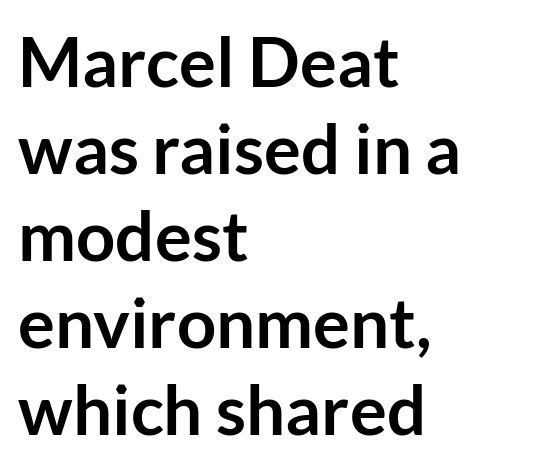
Q: Is the text bold? A: Yes.
Q: Is the text italic (slanted)? A: No, it is upright.
Q: Is the typeface a serif or a sans-serif typeface? A: Sans-serif.
Q: Is the text underlined? A: No.
Q: How is the paragraph aligned? A: Left-aligned.
Q: Is the spacing between letters normal or unusually wide? A: Normal.
Q: Is the spacing between lines tight, normal or loose? A: Normal.
Q: Width (condensed, normal, or wide)? A: Normal.
Q: Stroke contrast? A: Low.
Q: x-height? A: Medium.
Q: Monospaced? A: No.
